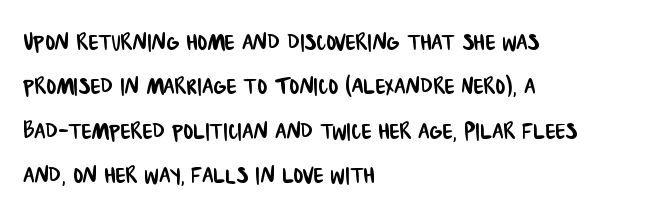
{"serif": "no", "width": "condensed", "stroke_contrast": "low", "x_height": "large", "monospaced": "no", "underline": "no", "align": "left", "line_spacing": "normal", "line_spacing_ratio": 1.53, "letter_spacing": "normal", "letter_spacing_em": 0.0, "glyph_px": 29}
